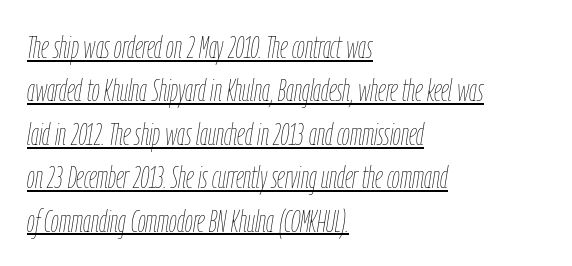
{"italic": "yes", "lean": "right", "slant_degrees": 9, "bold": "no", "weight": "thin", "width": "condensed", "stroke_contrast": "low", "x_height": "medium", "monospaced": "no", "underline": "yes", "align": "left", "line_spacing": "normal", "line_spacing_ratio": 1.4, "letter_spacing": "normal", "letter_spacing_em": 0.0, "glyph_px": 31}
